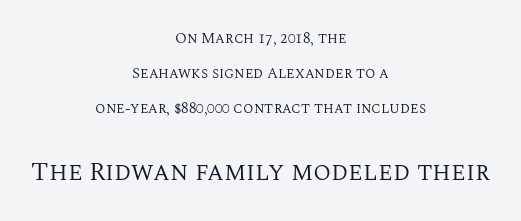
Q: Is the text bold? A: No.
Q: Is the text italic (slanted)? A: No, it is upright.
Q: Is the text underlined? A: No.
Q: How is the paragraph aligned? A: Centered.
Q: Is the spacing between letters normal or unusually wide? A: Normal.
Q: Is the spacing between lines tight, normal or loose? A: Loose.
Q: Which block of text is set in a larger size, the first (top) or the second (bottom)? A: The second (bottom) one.
